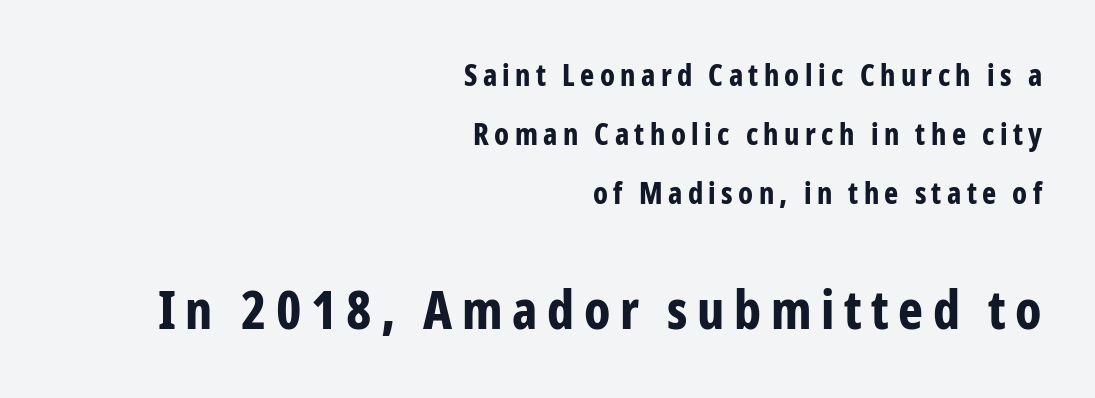
{"serif": "no", "italic": "no", "bold": "yes", "weight": "bold", "width": "condensed", "stroke_contrast": "low", "x_height": "medium", "monospaced": "no", "underline": "no", "align": "right", "line_spacing": "loose", "line_spacing_ratio": 1.96, "larger_block": "second", "size_ratio": 1.77, "glyph_px": 53}
